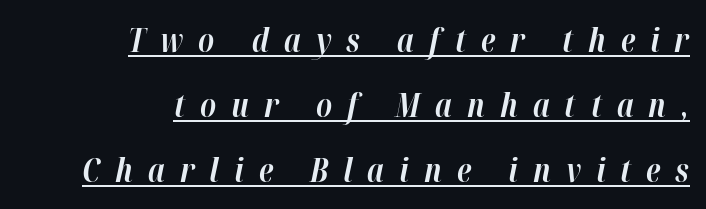
Q: Is the text bold? A: Yes.
Q: Is the text italic (slanted)? A: Yes, it leans right by about 12 degrees.
Q: Is the text underlined? A: Yes.
Q: How is the paragraph aligned? A: Right-aligned.
Q: Is the spacing between letters normal or unusually wide? A: Unusually wide.
Q: Is the spacing between lines tight, normal or loose? A: Loose.
Q: Width (condensed, normal, or wide)? A: Normal.
Q: Stroke contrast? A: High.
Q: x-height? A: Medium.
Q: Monospaced? A: No.
